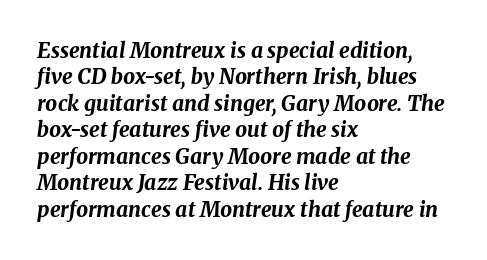
The passage shown stacks its lines at a standard gap. Underlining? Definitely not there. Tracking value appears to be zero — textbook default spacing. If you drew a line through each stem, it would be angled. The rendering anchors every line to the left-hand side. In terms of weight, the rendering is a true, heavy bold.
